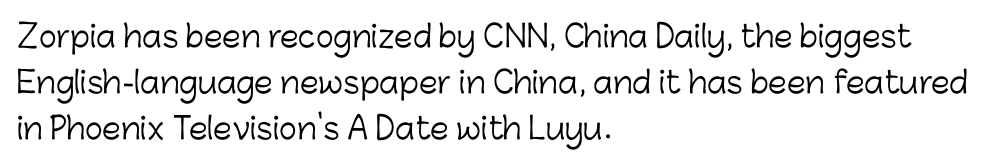
Think standard paragraph weight, or any step lighter than that. The face used here is rendered with its standard letterfit. Designer's note — italics off, roman on. A sans-serif font was chosen for this passage.
